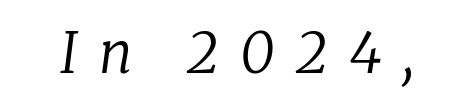
Q: Is the text bold? A: No.
Q: Is the text italic (slanted)? A: Yes, it leans right by about 8 degrees.
Q: Is the typeface a serif or a sans-serif typeface? A: Serif.
Q: Is the text underlined? A: No.
Q: Is the spacing between letters normal or unusually wide? A: Unusually wide.
Q: Width (condensed, normal, or wide)? A: Normal.
Q: Stroke contrast? A: Low.
Q: x-height? A: Medium.
Q: Monospaced? A: No.
